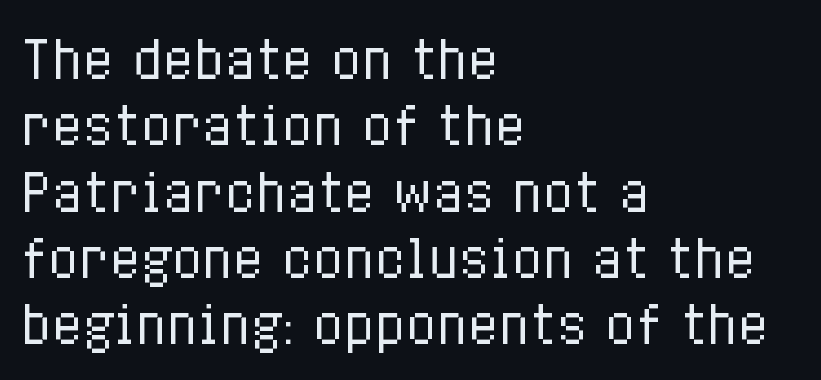
Q: Is the text bold? A: No.
Q: Is the text italic (slanted)? A: No, it is upright.
Q: Is the text underlined? A: No.
Q: How is the paragraph aligned? A: Left-aligned.
Q: Is the spacing between letters normal or unusually wide? A: Normal.
Q: Is the spacing between lines tight, normal or loose? A: Normal.
Q: Width (condensed, normal, or wide)? A: Condensed.
Q: Stroke contrast? A: Low.
Q: x-height? A: Medium.
Q: Monospaced? A: No.
